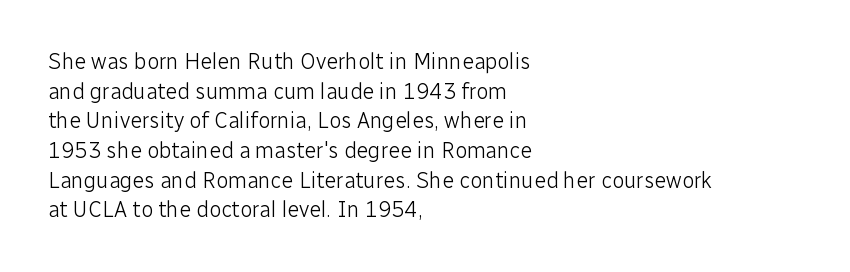
Unmarked baselines from the first word to the last. The designer left line spacing at the default. The rendering anchors every line to the left-hand side. The gaps between neighbouring characters are ordinary and unremarkable. The type sits square on the baseline with zero lean.
